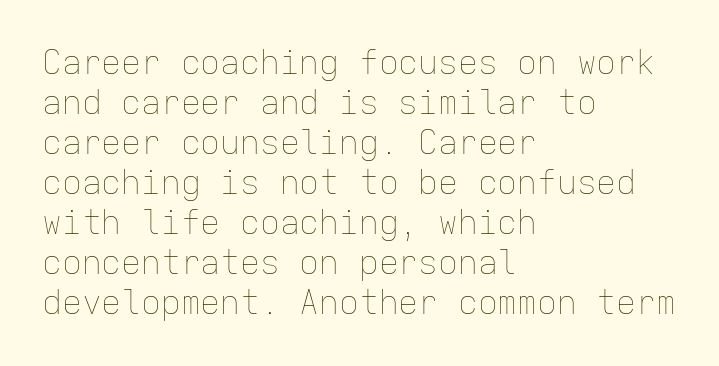
{"italic": "no", "bold": "no", "weight": "thin", "width": "normal", "stroke_contrast": "low", "x_height": "medium", "monospaced": "yes", "underline": "no", "align": "left", "line_spacing_ratio": 1.21, "letter_spacing": "normal", "letter_spacing_em": 0.0, "glyph_px": 33}
